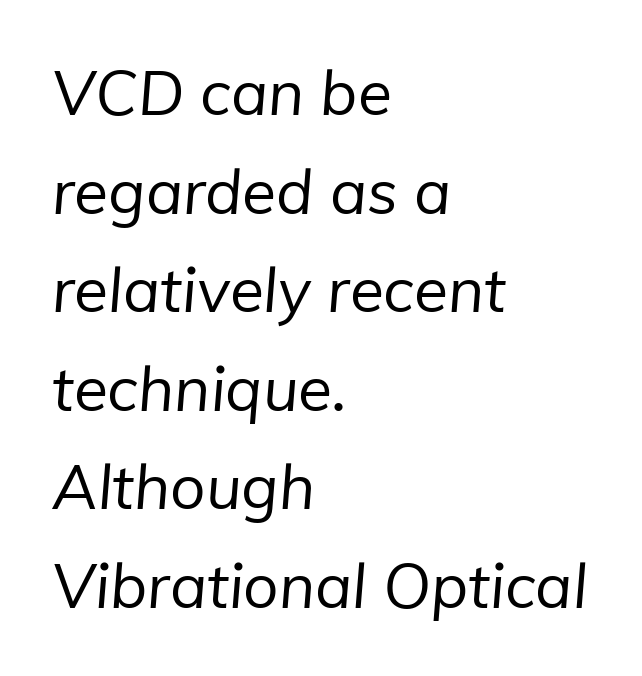
All the whitespace from short lines collects on the right. The letters advance in unequal steps, a hallmark of proportional type. A sans-serif font was chosen for this passage. Descenders hang freely into open space.
